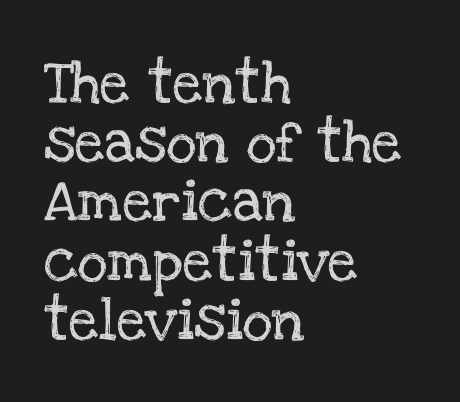
Each letter's strokes conclude with small projecting serifs. How would I describe the line gaps? Plain and ordinary. The words here are not underlined. This sample uses plain, unmodified letter spacing. The font's upright variant was chosen for this text.
